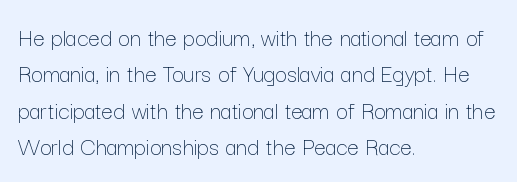
Q: Is the text bold? A: No.
Q: Is the text italic (slanted)? A: No, it is upright.
Q: Is the text underlined? A: No.
Q: How is the paragraph aligned? A: Left-aligned.
Q: Is the spacing between letters normal or unusually wide? A: Normal.
Q: Is the spacing between lines tight, normal or loose? A: Normal.
